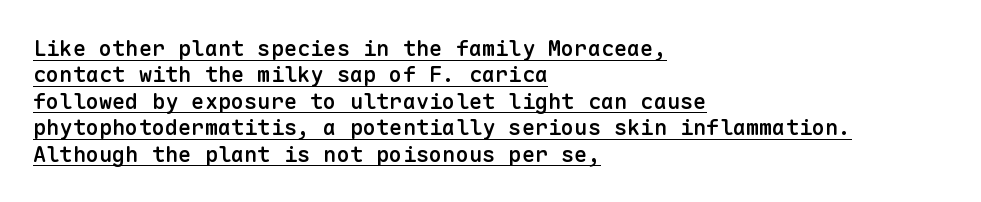
The image shows 22 px text type, upright; set left-aligned, line spacing 1.2x, normal letter spacing, underlined.
